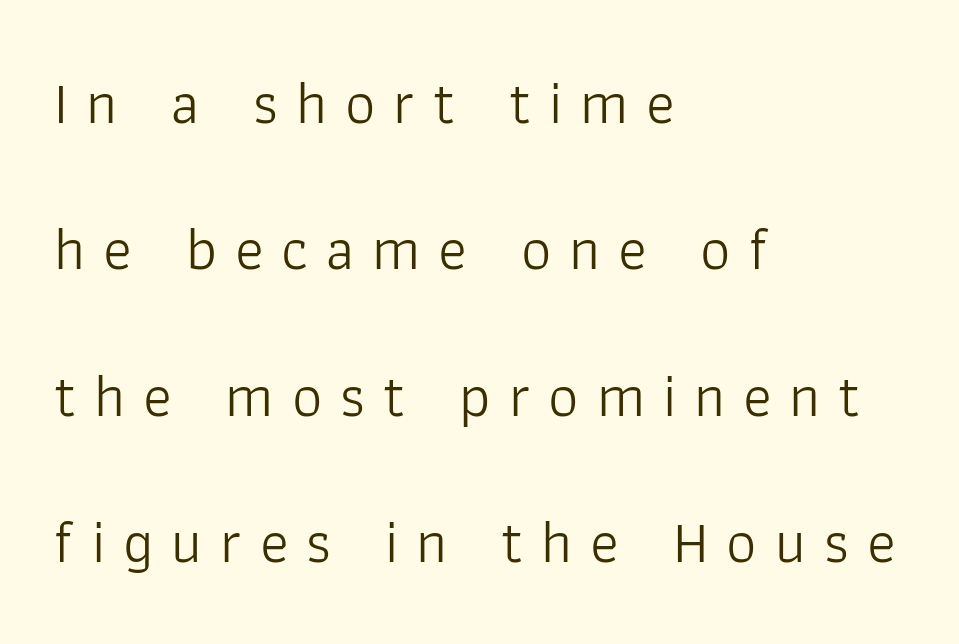
Q: Is the text bold? A: No.
Q: Is the text italic (slanted)? A: No, it is upright.
Q: Is the typeface a serif or a sans-serif typeface? A: Sans-serif.
Q: Is the text underlined? A: No.
Q: How is the paragraph aligned? A: Left-aligned.
Q: Is the spacing between letters normal or unusually wide? A: Unusually wide.
Q: Is the spacing between lines tight, normal or loose? A: Loose.
Q: Width (condensed, normal, or wide)? A: Normal.
Q: Stroke contrast? A: Low.
Q: x-height? A: Medium.
Q: Monospaced? A: No.
